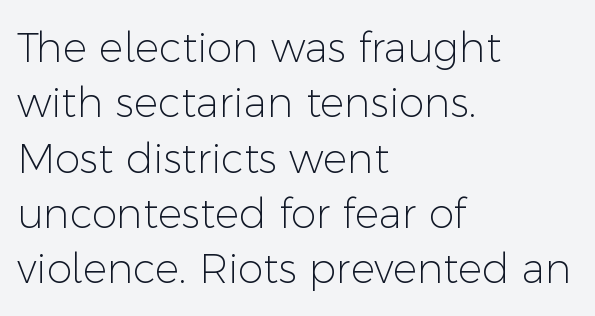
Q: Is the text bold? A: No.
Q: Is the text italic (slanted)? A: No, it is upright.
Q: Is the typeface a serif or a sans-serif typeface? A: Sans-serif.
Q: Is the text underlined? A: No.
Q: How is the paragraph aligned? A: Left-aligned.
Q: Is the spacing between letters normal or unusually wide? A: Normal.
Q: Is the spacing between lines tight, normal or loose? A: Normal.
Q: Width (condensed, normal, or wide)? A: Normal.
Q: Stroke contrast? A: Low.
Q: x-height? A: Medium.
Q: Monospaced? A: No.
